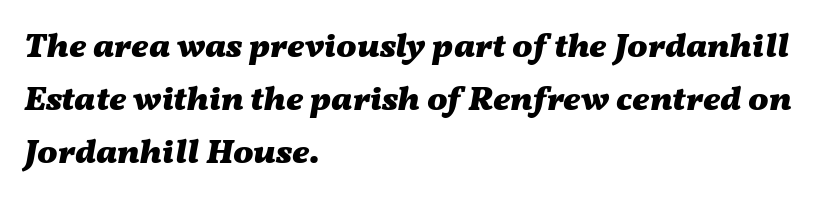
The image shows 34 px heavy, wide type, italic (leaning right); set left-aligned, normal line spacing (1.56x), normal letter spacing, not underlined; medium stroke contrast and a medium x-height.
